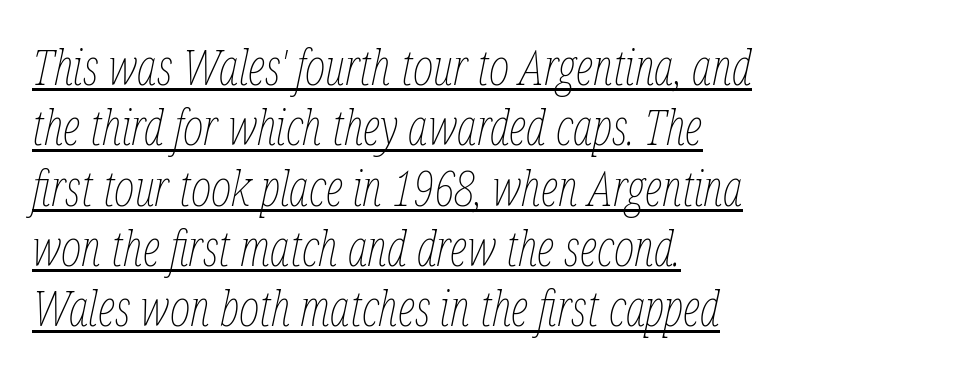
The rendering uses natural spacing where letterforms have individual widths. Descenders here cross a horizontal rule under the line. Between one letter and the next there's only the usual sliver of space. Summary of weight: not heavy and not bold. Line beginnings align vertically; line endings do not. There's an unmistakable incline to the writing here.
